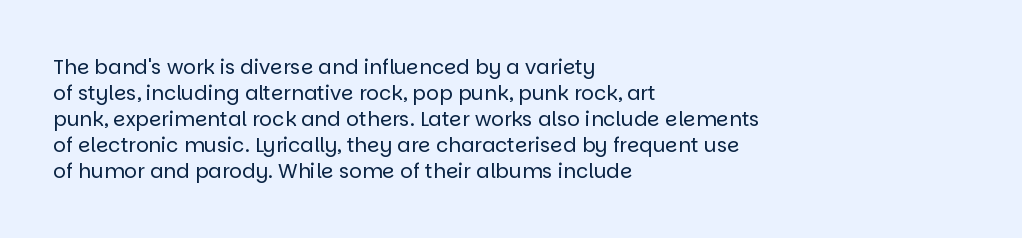
Q: Is the text bold? A: No.
Q: Is the text italic (slanted)? A: No, it is upright.
Q: Is the text underlined? A: No.
Q: How is the paragraph aligned? A: Left-aligned.
Q: Is the spacing between letters normal or unusually wide? A: Normal.
Q: Is the spacing between lines tight, normal or loose? A: Normal.
